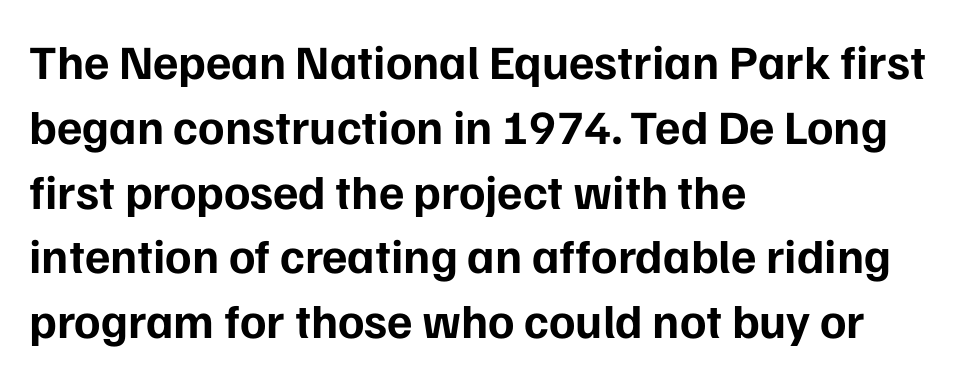
Spacing verdict: proportional, widths tailored to each character. I'd describe the lettering as bold — thick and assertive. Every character sits straight up, as roman type does. Descender tails drop into unmarked territory. Examine the stroke ends and you'll find no serifs.
